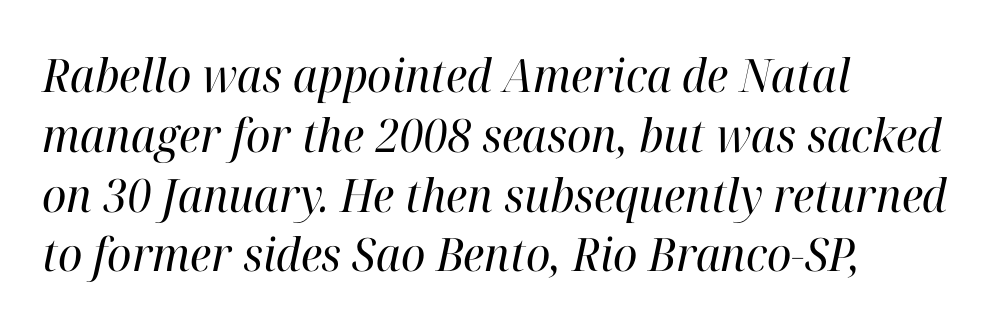
The image shows 46 px regular-weight serif type, italic (leaning right); set left-aligned, normal line spacing (1.3x), normal letter spacing, not underlined; high stroke contrast and a medium x-height.
